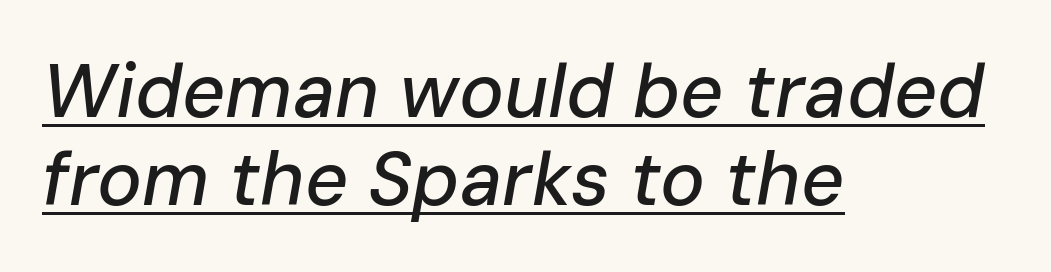
Character widths vary here, with narrow letters taking less room than wide ones. The face used here is rendered with its standard letterfit. The letters are slanted; this is an italic face. All the whitespace from short lines collects on the right. Descenders here cross a horizontal rule under the line.
